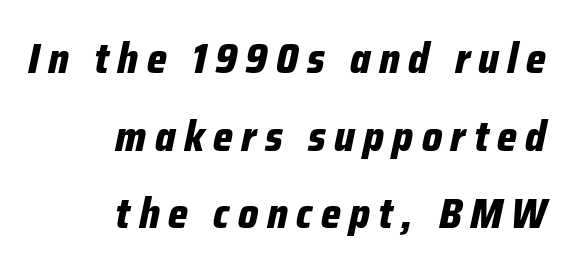
Q: Is the text bold? A: Yes.
Q: Is the text italic (slanted)? A: Yes, it leans right by about 12 degrees.
Q: Is the text underlined? A: No.
Q: How is the paragraph aligned? A: Right-aligned.
Q: Is the spacing between letters normal or unusually wide? A: Unusually wide.
Q: Width (condensed, normal, or wide)? A: Condensed.
Q: Stroke contrast? A: Low.
Q: x-height? A: Medium.
Q: Monospaced? A: No.
